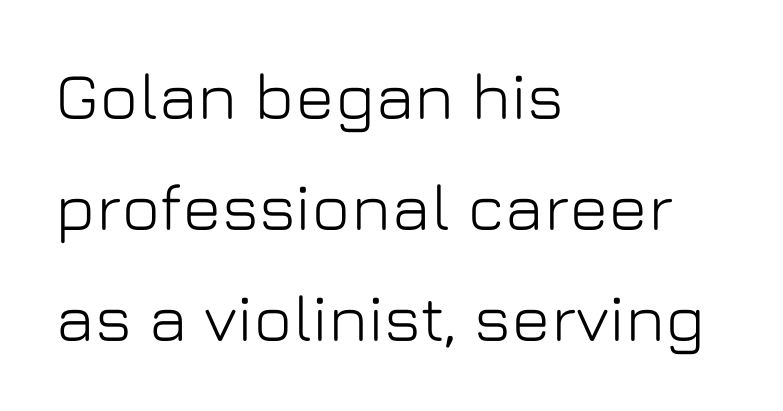
Q: Is the text italic (slanted)? A: No, it is upright.
Q: Is the typeface a serif or a sans-serif typeface? A: Sans-serif.
Q: Is the text underlined? A: No.
Q: How is the paragraph aligned? A: Left-aligned.
Q: Is the spacing between letters normal or unusually wide? A: Normal.
Q: Is the spacing between lines tight, normal or loose? A: Normal.
Q: Width (condensed, normal, or wide)? A: Normal.
Q: Stroke contrast? A: Low.
Q: x-height? A: Medium.
Q: Monospaced? A: No.
